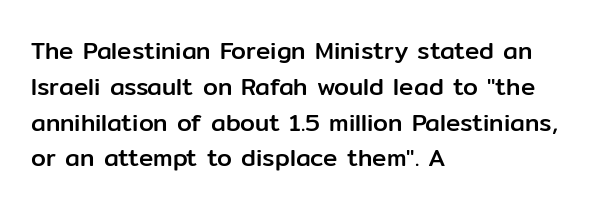
The image shows 24 px text type, upright; set left-aligned, normal line spacing (1.49x), normal letter spacing, not underlined.
